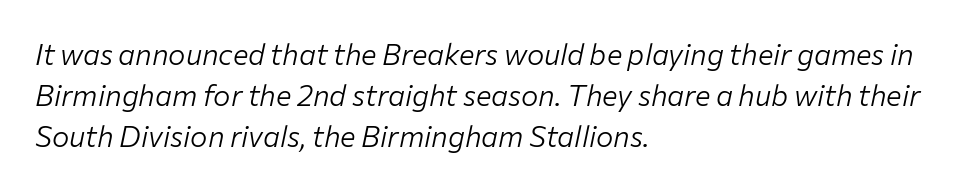
The image shows 29 px light type, italic (leaning right); set left-aligned, normal line spacing (1.42x), normal letter spacing, not underlined; low stroke contrast and a medium x-height.
